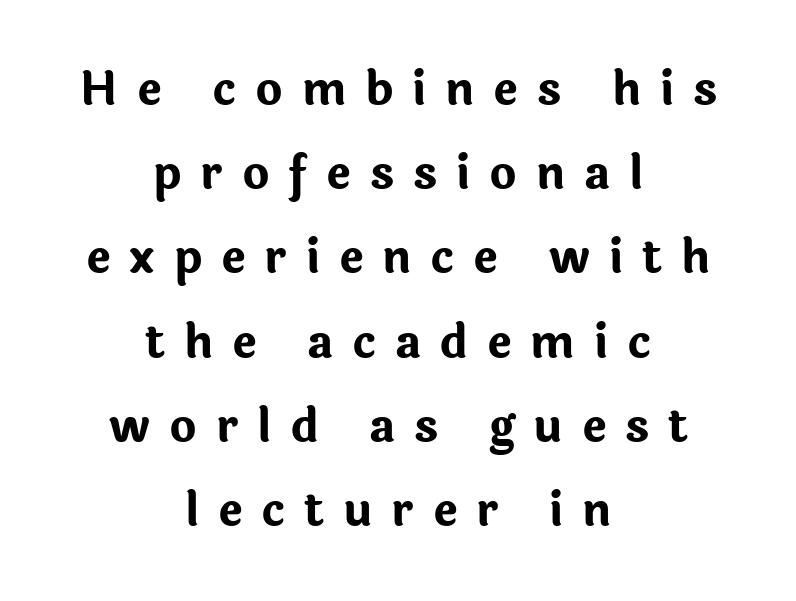
Q: Is the text bold? A: Yes.
Q: Is the text italic (slanted)? A: No, it is upright.
Q: Is the typeface a serif or a sans-serif typeface? A: Sans-serif.
Q: Is the text underlined? A: No.
Q: How is the paragraph aligned? A: Centered.
Q: Is the spacing between letters normal or unusually wide? A: Unusually wide.
Q: Width (condensed, normal, or wide)? A: Normal.
Q: Stroke contrast? A: Low.
Q: x-height? A: Medium.
Q: Monospaced? A: No.
